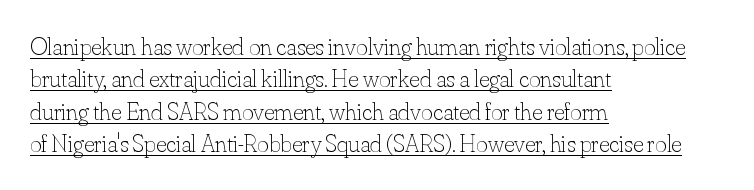
Q: Is the text bold? A: No.
Q: Is the text italic (slanted)? A: No, it is upright.
Q: Is the text underlined? A: Yes.
Q: How is the paragraph aligned? A: Left-aligned.
Q: Is the spacing between letters normal or unusually wide? A: Normal.
Q: Is the spacing between lines tight, normal or loose? A: Normal.
